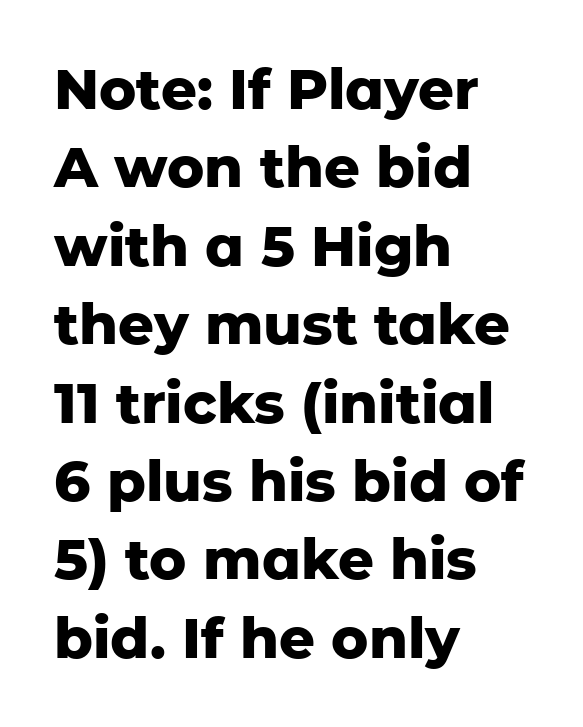
The image shows 56 px heavy sans-serif type, upright; set left-aligned, normal line spacing (1.4x), normal letter spacing, not underlined; low stroke contrast and a medium x-height.
